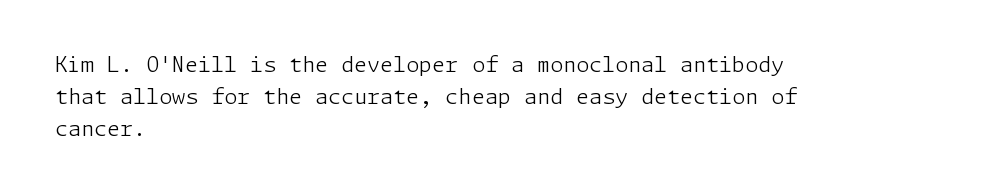
The image shows 21 px text type, upright; set left-aligned, normal line spacing (1.52x), normal letter spacing, not underlined.
